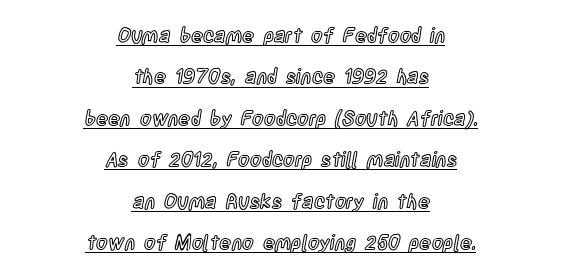
{"underline": "yes", "align": "center", "line_spacing": "loose", "line_spacing_ratio": 2.07, "letter_spacing": "normal", "letter_spacing_em": 0.0, "glyph_px": 20}
